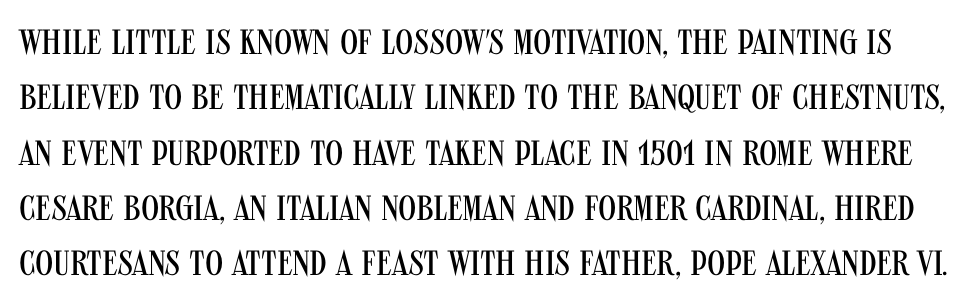
Q: Is the text bold? A: No.
Q: Is the text italic (slanted)? A: No, it is upright.
Q: Is the typeface a serif or a sans-serif typeface? A: Sans-serif.
Q: Is the text underlined? A: No.
Q: Is the spacing between letters normal or unusually wide? A: Normal.
Q: Is the spacing between lines tight, normal or loose? A: Normal.
Q: Width (condensed, normal, or wide)? A: Condensed.
Q: Stroke contrast? A: Medium.
Q: x-height? A: Large.
Q: Monospaced? A: No.
